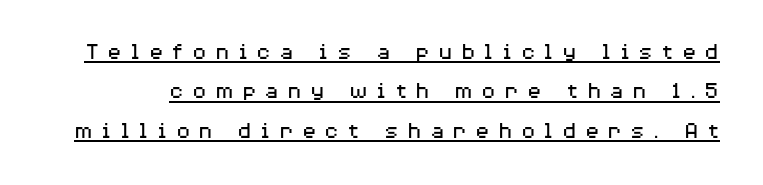
Every stem runs plumb, perpendicular to the baseline. Beneath each row of characters lies a ruled line. The space between consecutive lines is moderate. The line texture is sparse and dotted thanks to wide tracking.
